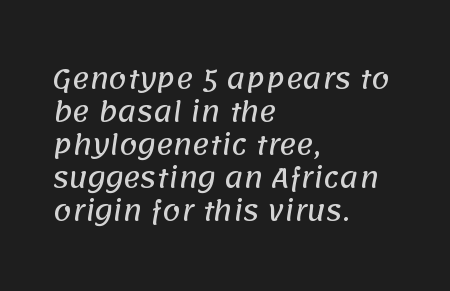
The image shows 26 px text type; set left-aligned, normal line spacing (1.27x), normal letter spacing, not underlined.
